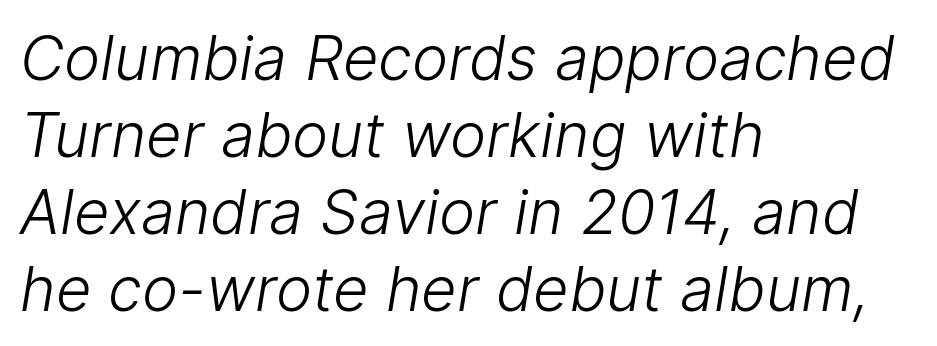
Q: Is the text bold? A: No.
Q: Is the typeface a serif or a sans-serif typeface? A: Sans-serif.
Q: Is the text underlined? A: No.
Q: How is the paragraph aligned? A: Left-aligned.
Q: Is the spacing between letters normal or unusually wide? A: Normal.
Q: Is the spacing between lines tight, normal or loose? A: Normal.
Q: Width (condensed, normal, or wide)? A: Normal.
Q: Stroke contrast? A: Low.
Q: x-height? A: Medium.
Q: Monospaced? A: No.
